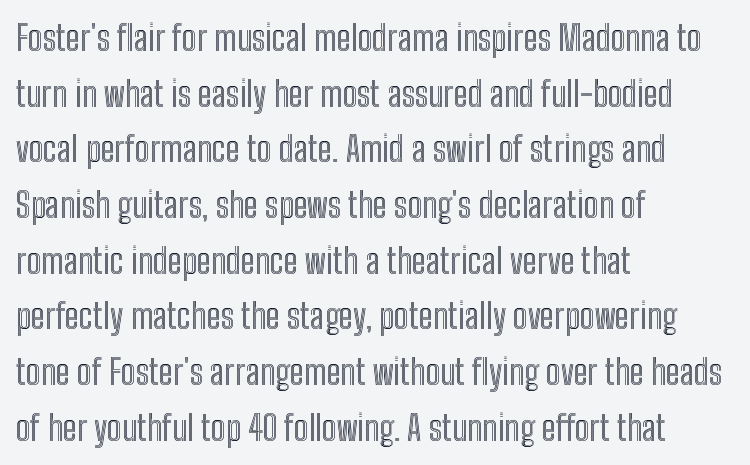
The image shows 35 px condensed type, upright; set left-aligned, normal line spacing (1.59x), normal letter spacing, not underlined; a medium x-height.
